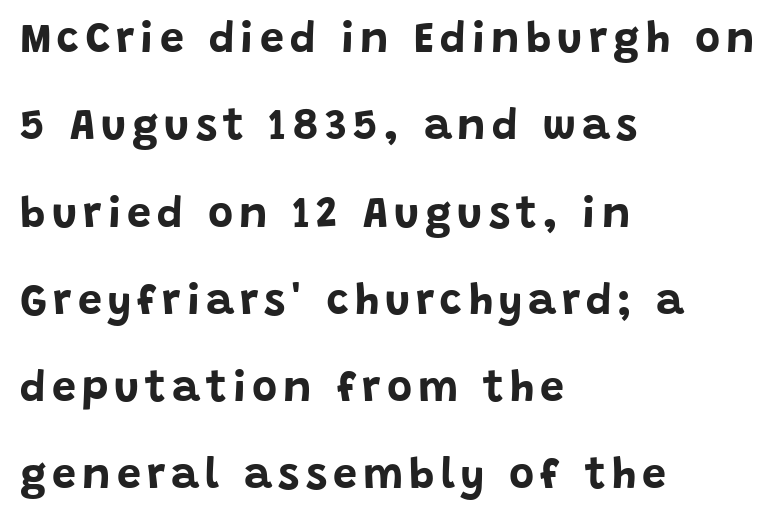
Q: Is the text bold? A: Yes.
Q: Is the text italic (slanted)? A: No, it is upright.
Q: Is the typeface a serif or a sans-serif typeface? A: Sans-serif.
Q: Is the text underlined? A: No.
Q: How is the paragraph aligned? A: Left-aligned.
Q: Is the spacing between lines tight, normal or loose? A: Loose.
Q: Width (condensed, normal, or wide)? A: Normal.
Q: Stroke contrast? A: Low.
Q: x-height? A: Large.
Q: Monospaced? A: No.
